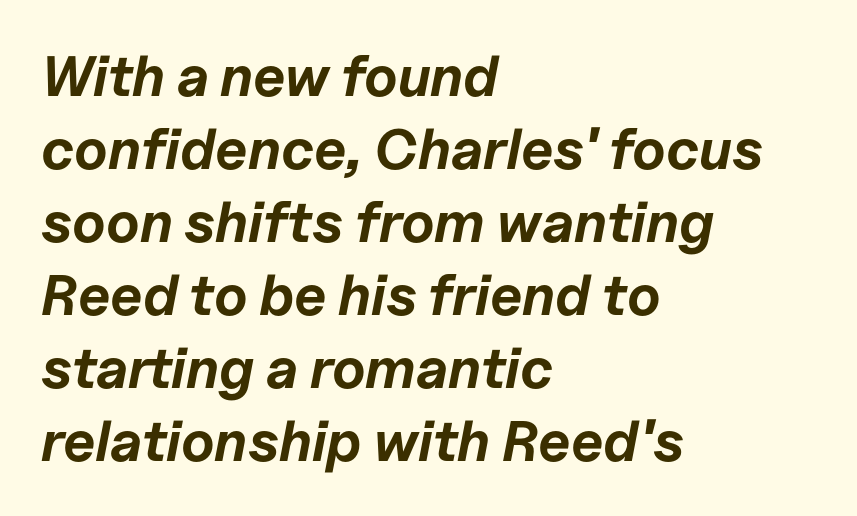
Q: Is the text bold? A: Yes.
Q: Is the text italic (slanted)? A: Yes, it leans right by about 11 degrees.
Q: Is the text underlined? A: No.
Q: How is the paragraph aligned? A: Left-aligned.
Q: Is the spacing between letters normal or unusually wide? A: Normal.
Q: Is the spacing between lines tight, normal or loose? A: Normal.
Q: Width (condensed, normal, or wide)? A: Normal.
Q: Stroke contrast? A: Low.
Q: x-height? A: Medium.
Q: Monospaced? A: No.
